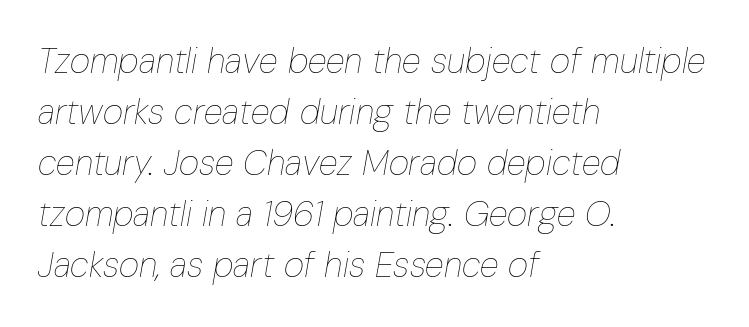
{"italic": "yes", "lean": "right", "slant_degrees": 10, "bold": "no", "weight": "thin", "width": "condensed", "stroke_contrast": "low", "x_height": "medium", "monospaced": "no", "underline": "no", "align": "left", "line_spacing": "normal", "line_spacing_ratio": 1.46, "letter_spacing": "normal", "letter_spacing_em": 0.0, "glyph_px": 35}
